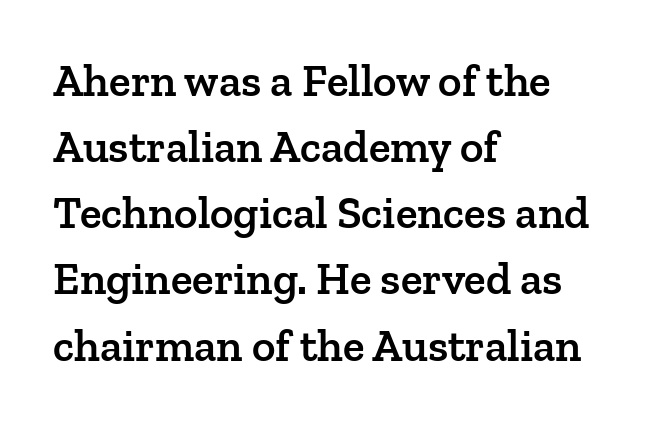
The rendering uses natural spacing where letterforms have individual widths. The passage shown is typeset with a serif family. Does the weight exceed regular? Yes, but only to semibold. The specimen reads as upright at a glance. Each word holds together tightly as a unit, with standard inter-letter gaps.
